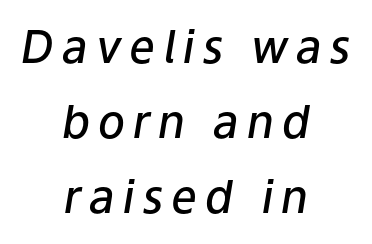
Q: Is the text bold? A: Semi-bold.
Q: Is the text italic (slanted)? A: Yes, it leans right by about 9 degrees.
Q: Is the text underlined? A: No.
Q: How is the paragraph aligned? A: Centered.
Q: Is the spacing between lines tight, normal or loose? A: Normal.
Q: Width (condensed, normal, or wide)? A: Normal.
Q: Stroke contrast? A: Low.
Q: x-height? A: Medium.
Q: Monospaced? A: No.
